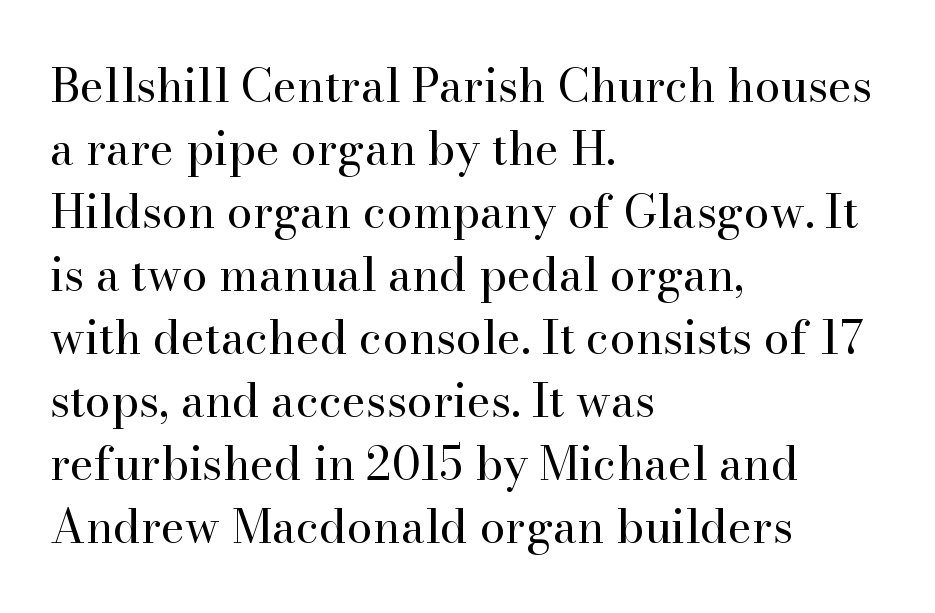
The image shows 46 px regular-weight serif type, upright; set left-aligned, normal line spacing (1.37x), normal letter spacing, not underlined; high stroke contrast and a small x-height.
